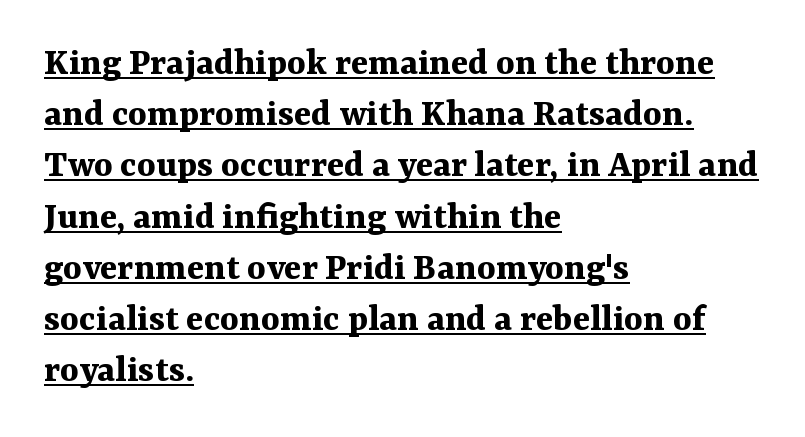
{"serif": "yes", "italic": "no", "bold": "yes", "weight": "bold", "width": "normal", "stroke_contrast": "medium", "x_height": "medium", "monospaced": "no", "underline": "yes", "align": "left", "line_spacing": "normal", "line_spacing_ratio": 1.28, "letter_spacing": "normal", "letter_spacing_em": 0.0, "glyph_px": 40}
